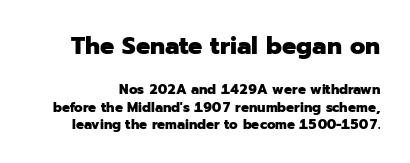
The image shows 25 px bold type, upright; set line spacing 1.22x, normal letter spacing, not underlined; the first (top) block is 1.79x larger.
